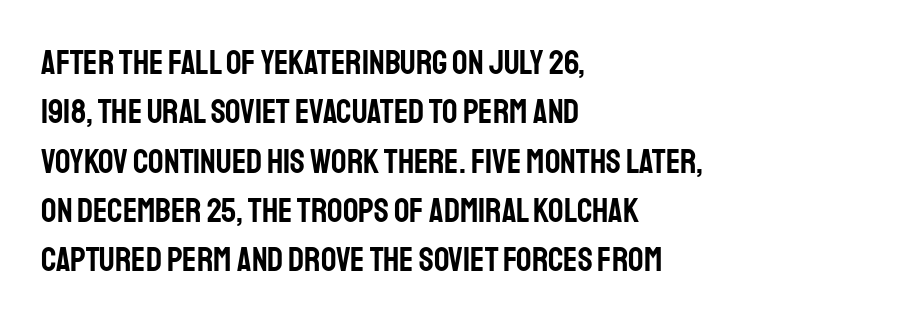
Proportional: the letters do not fall into vertical columns. Whoever set this chose a conventional vertical rhythm. Grotesque or geometric, the face here clearly has no serifs. Typeset ragged right — the left edge is the straight one.
